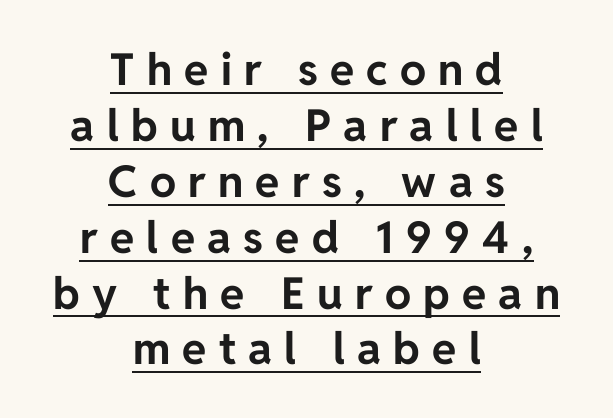
Q: Is the text bold? A: Yes.
Q: Is the text italic (slanted)? A: No, it is upright.
Q: Is the typeface a serif or a sans-serif typeface? A: Sans-serif.
Q: Is the text underlined? A: Yes.
Q: How is the paragraph aligned? A: Centered.
Q: Is the spacing between letters normal or unusually wide? A: Unusually wide.
Q: Is the spacing between lines tight, normal or loose? A: Normal.
Q: Width (condensed, normal, or wide)? A: Normal.
Q: Stroke contrast? A: Low.
Q: x-height? A: Medium.
Q: Monospaced? A: No.
